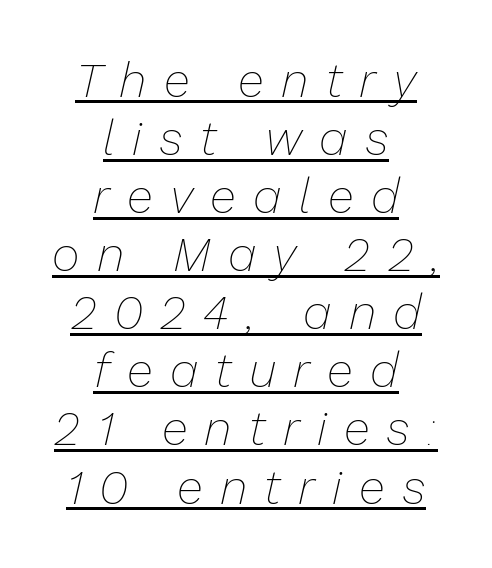
These characters rest on top of a visible drawn line. The lines in this sample share a center point and differ in where they start and stop. There's an unmistakable incline to the writing here. Does extra space separate the letters? Yes, quite a lot of it.
